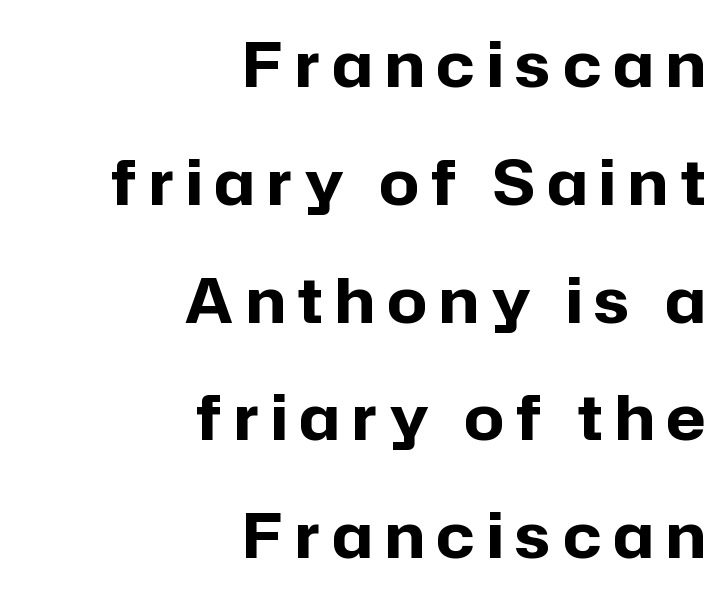
You can tell from the bare stems that sans-serif type was used. Plain, unruled lines of type. Interline gaps are noticeably wide in this sample. Between one letter and the next there's a generous, obvious gap. Posture: vertical.
